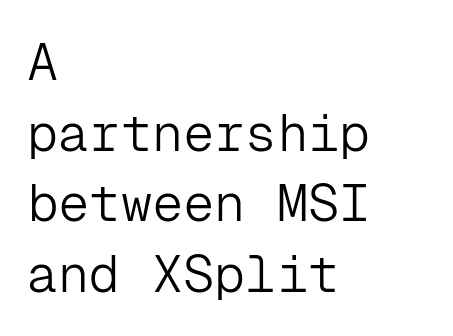
{"serif": "no", "italic": "no", "bold": "no", "weight": "light", "width": "normal", "stroke_contrast": "low", "x_height": "medium", "monospaced": "yes", "underline": "no", "align": "left", "line_spacing": "normal", "line_spacing_ratio": 1.36, "letter_spacing": "normal", "letter_spacing_em": 0.0, "glyph_px": 52}
